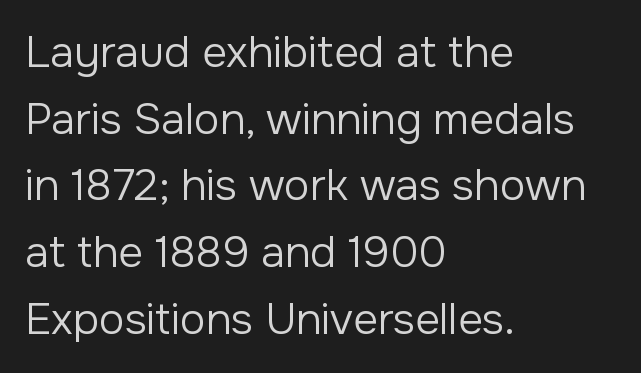
The image shows 43 px regular-weight sans-serif type, upright; set left-aligned, normal line spacing (1.55x), normal letter spacing, not underlined; low stroke contrast and a medium x-height.
